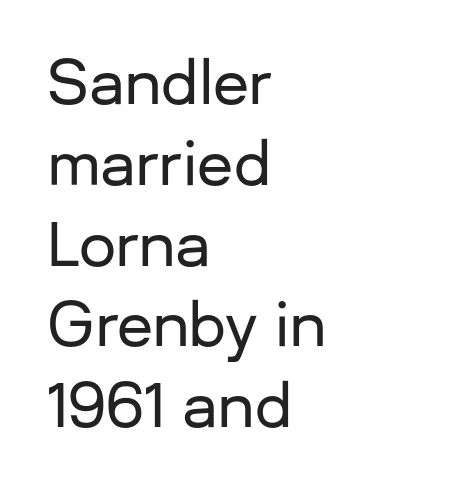
The image shows 59 px sans-serif type, upright; set left-aligned, normal line spacing (1.37x), normal letter spacing, not underlined; low stroke contrast and a medium x-height.
